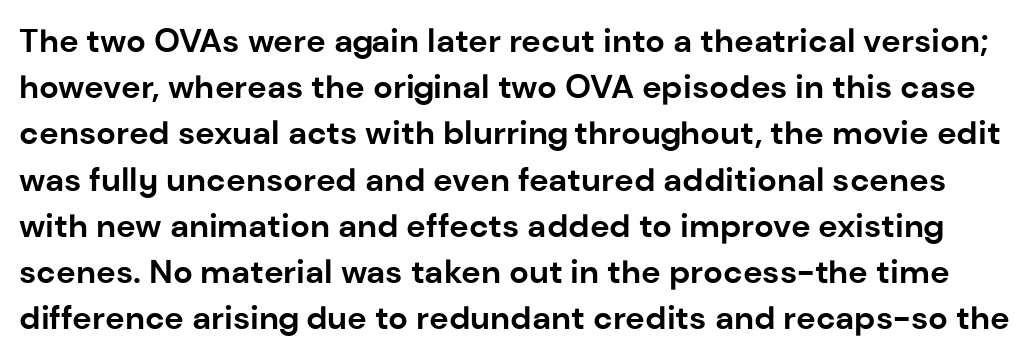
{"serif": "no", "italic": "no", "bold": "yes", "weight": "bold", "width": "normal", "stroke_contrast": "low", "x_height": "medium", "monospaced": "no", "underline": "no", "line_spacing": "normal", "line_spacing_ratio": 1.4, "letter_spacing": "normal", "letter_spacing_em": 0.0, "glyph_px": 33}
